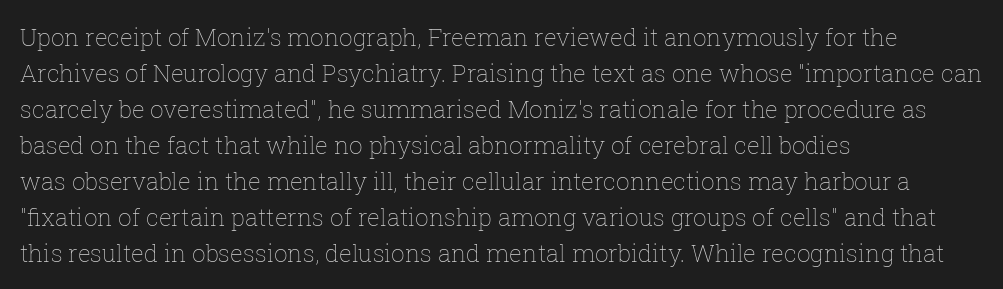
Q: Is the text bold? A: No.
Q: Is the text italic (slanted)? A: No, it is upright.
Q: Is the text underlined? A: No.
Q: How is the paragraph aligned? A: Left-aligned.
Q: Is the spacing between letters normal or unusually wide? A: Normal.
Q: Is the spacing between lines tight, normal or loose? A: Normal.
